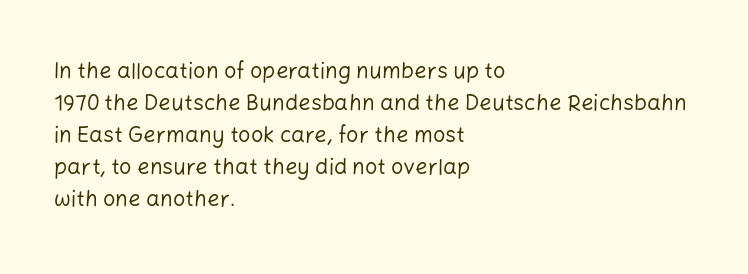
Weight: in the light-to-regular range. These lines keep a tight, regular rhythm from letter to letter. Any mark beneath the type? The region is blank. Left-aligned paragraph, ragged on the right. If you drew a line through each stem, it would be perfectly vertical. Honestly, the row spacing looks completely unremarkable.
